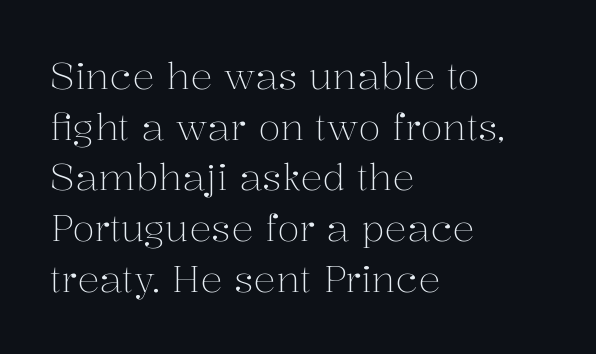
The image shows 37 px light serif type, upright; set left-aligned, normal line spacing (1.37x), normal letter spacing, not underlined; medium stroke contrast and a medium x-height.
